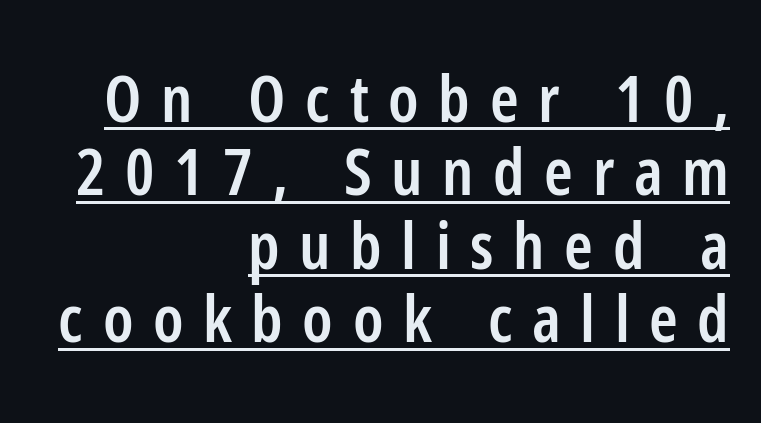
{"serif": "no", "italic": "no", "bold": "semi", "weight": "semibold", "width": "condensed", "stroke_contrast": "low", "x_height": "medium", "monospaced": "no", "underline": "yes", "align": "right", "line_spacing": "tight", "line_spacing_ratio": 1.13, "letter_spacing": "wide", "letter_spacing_em": 0.3, "glyph_px": 65}
